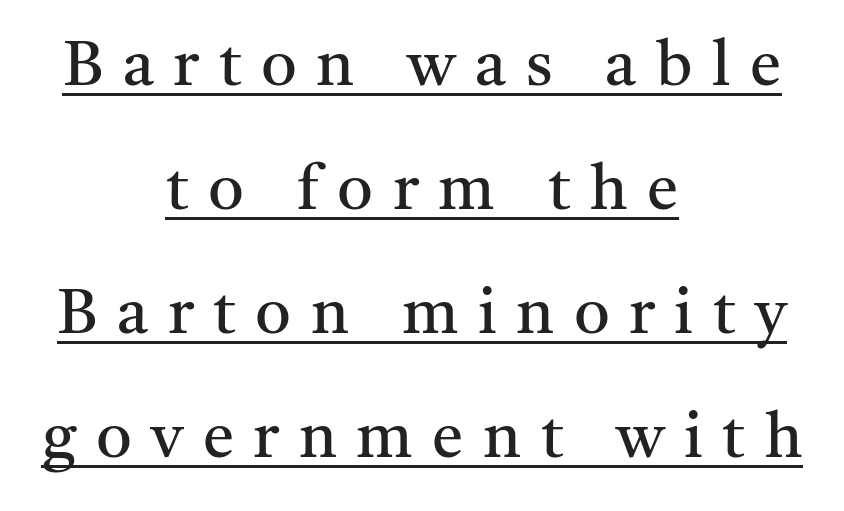
Q: Is the text bold? A: No.
Q: Is the text italic (slanted)? A: No, it is upright.
Q: Is the typeface a serif or a sans-serif typeface? A: Serif.
Q: Is the text underlined? A: Yes.
Q: How is the paragraph aligned? A: Centered.
Q: Is the spacing between letters normal or unusually wide? A: Unusually wide.
Q: Is the spacing between lines tight, normal or loose? A: Loose.
Q: Width (condensed, normal, or wide)? A: Normal.
Q: Stroke contrast? A: Medium.
Q: x-height? A: Medium.
Q: Monospaced? A: No.
